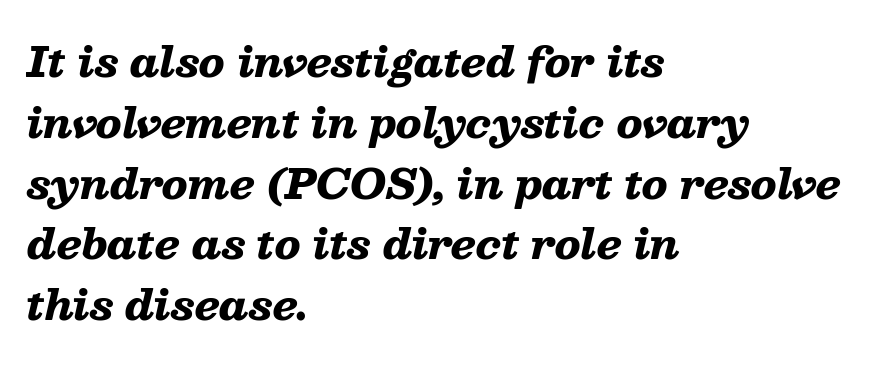
{"italic": "yes", "lean": "right", "slant_degrees": 13, "bold": "yes", "weight": "heavy", "width": "wide", "stroke_contrast": "low", "x_height": "medium", "monospaced": "no", "underline": "no", "align": "left", "line_spacing": "normal", "line_spacing_ratio": 1.52, "letter_spacing": "normal", "letter_spacing_em": 0.0, "glyph_px": 40}
